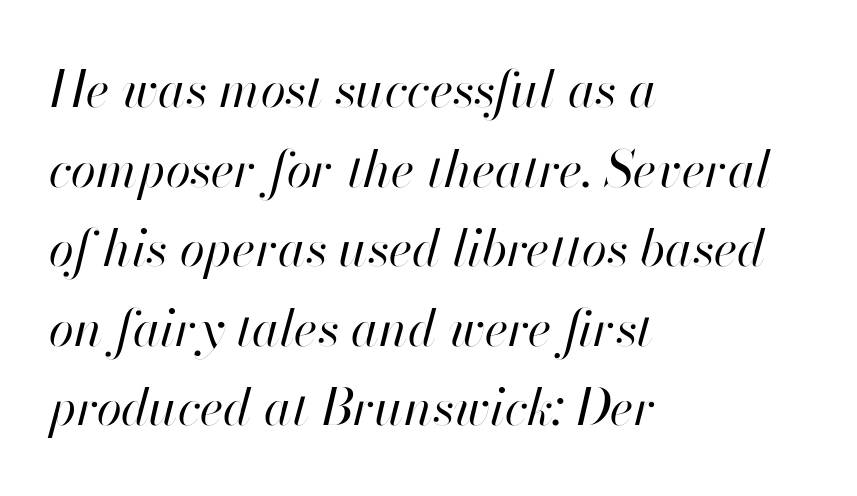
Vertical stems look standard width or narrower in stroke. Varying glyph widths throughout — classic text-font behaviour. The typography opts for an oblique posture over an upright one. Honestly, the letter spacing is just normal — you wouldn't notice it. Leading matches the norm, producing a regular column. The lines in this sample share a left origin and differ only in where they stop.
